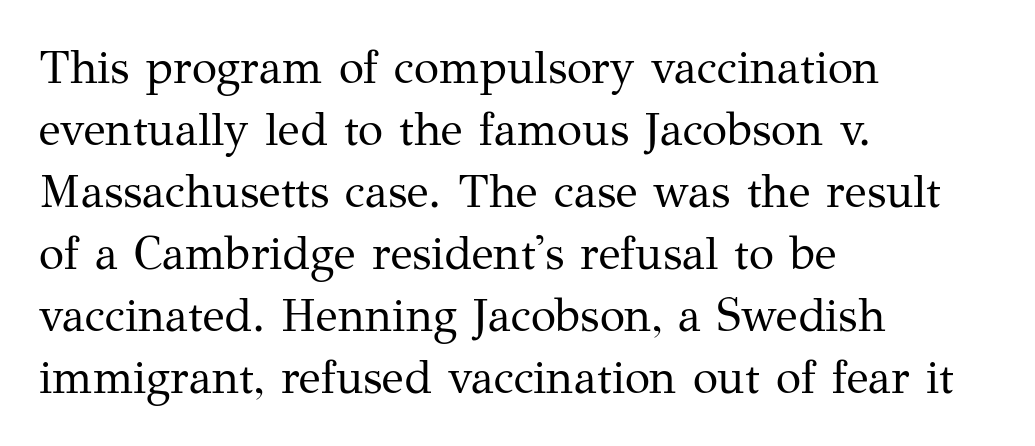
{"serif": "yes", "italic": "no", "bold": "no", "weight": "regular", "width": "normal", "stroke_contrast": "medium", "x_height": "medium", "monospaced": "no", "underline": "no", "align": "left", "line_spacing": "normal", "line_spacing_ratio": 1.35, "letter_spacing": "normal", "letter_spacing_em": 0.0, "glyph_px": 46}
